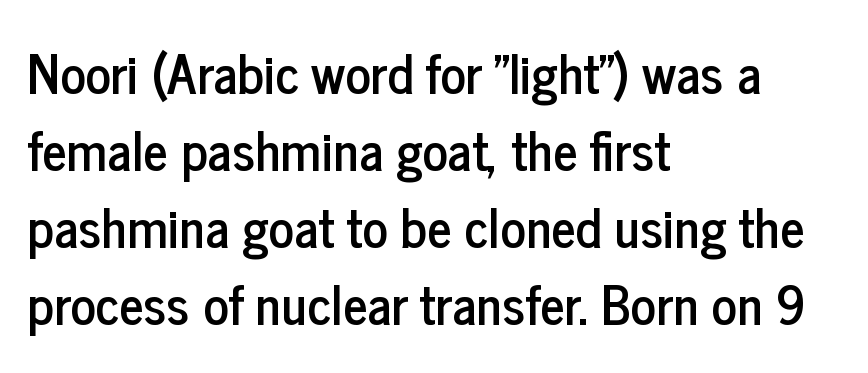
The lines sit at an ordinary, default distance from one another. The line texture is even and compact thanks to regular tracking. Decoration check: the copy has no underline. If you drew a line through each stem, it would be perfectly vertical. One-word summary of the alignment: left. Spacing verdict: proportional, widths tailored to each character.
